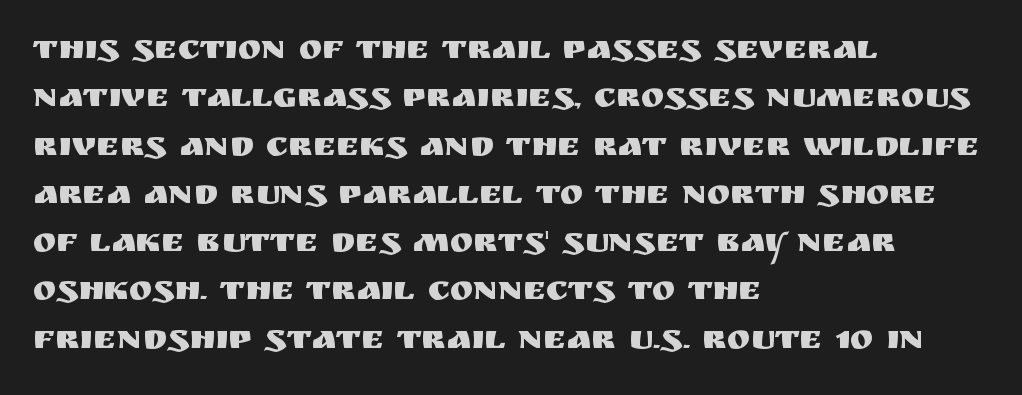
Looks like regular typesetting: each glyph gets only the width it needs. The gap between lines stays unmarked. Each line starts at the same left margin while the right side varies. If you drew a line through each stem, it would be perfectly vertical.
